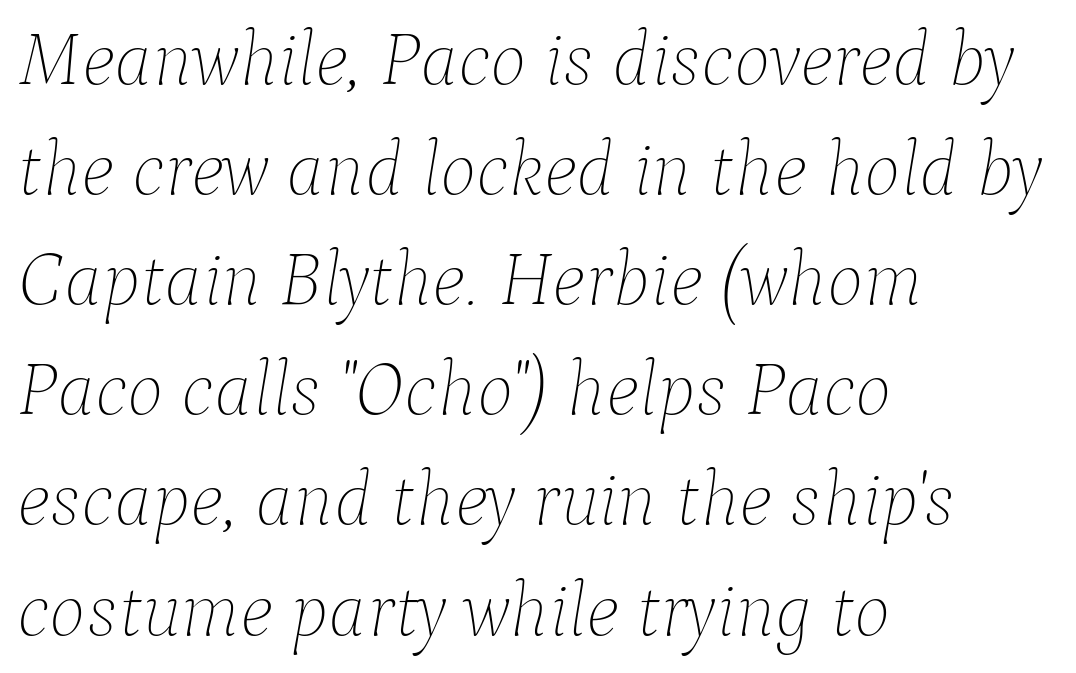
The image shows 77 px thin type, italic (leaning right); set left-aligned, normal line spacing (1.43x), normal letter spacing, not underlined; low stroke contrast and a medium x-height.
